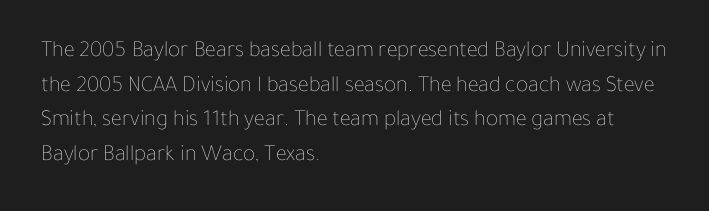
{"italic": "no", "bold": "no", "underline": "no", "align": "left", "line_spacing": "normal", "line_spacing_ratio": 1.51, "letter_spacing": "normal", "letter_spacing_em": 0.0, "glyph_px": 23}
